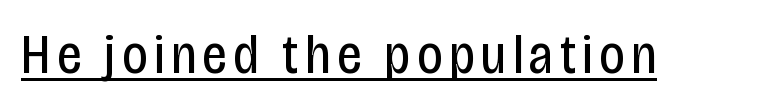
{"serif": "no", "italic": "no", "bold": "no", "weight": "regular", "width": "condensed", "stroke_contrast": "low", "x_height": "large", "monospaced": "no", "underline": "yes", "glyph_px": 55}
